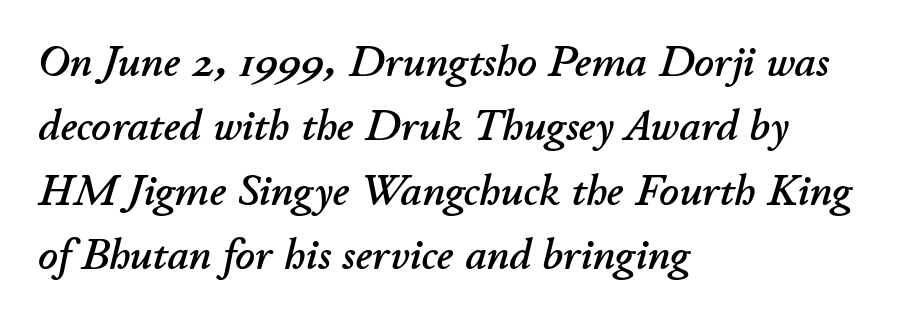
Q: Is the text italic (slanted)? A: Yes, it leans right by about 11 degrees.
Q: Is the text underlined? A: No.
Q: How is the paragraph aligned? A: Left-aligned.
Q: Is the spacing between letters normal or unusually wide? A: Normal.
Q: Is the spacing between lines tight, normal or loose? A: Normal.
Q: Width (condensed, normal, or wide)? A: Normal.
Q: Stroke contrast? A: Low.
Q: x-height? A: Small.
Q: Monospaced? A: No.
